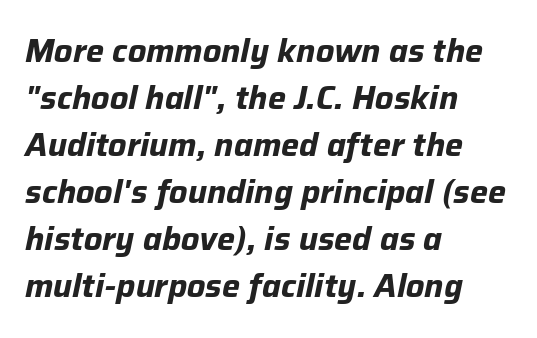
{"italic": "yes", "lean": "right", "slant_degrees": 12, "bold": "yes", "weight": "bold", "width": "normal", "stroke_contrast": "low", "x_height": "medium", "monospaced": "no", "underline": "no", "align": "left", "line_spacing": "normal", "line_spacing_ratio": 1.47, "letter_spacing": "normal", "letter_spacing_em": 0.0, "glyph_px": 32}
